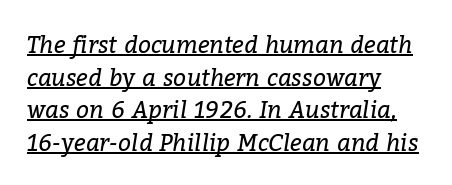
{"italic": "yes", "lean": "right", "slant_degrees": 9, "bold": "no", "underline": "yes", "align": "left", "line_spacing": "normal", "line_spacing_ratio": 1.42, "letter_spacing": "normal", "letter_spacing_em": 0.0, "glyph_px": 23}
